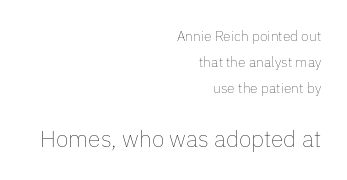
{"italic": "no", "bold": "no", "underline": "no", "align": "right", "line_spacing_ratio": 1.87, "letter_spacing": "normal", "letter_spacing_em": 0.0, "larger_block": "second", "size_ratio": 1.64, "glyph_px": 23}
